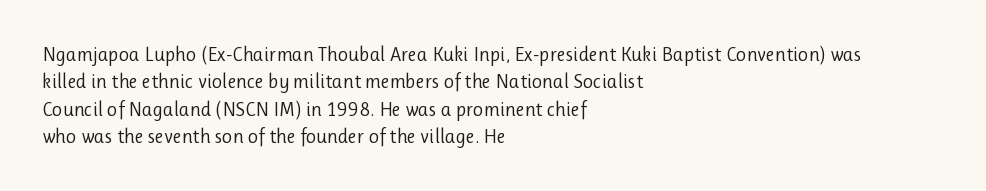
The image shows 20 px text type, upright; set left-aligned, normal line spacing (1.37x), normal letter spacing, not underlined.
